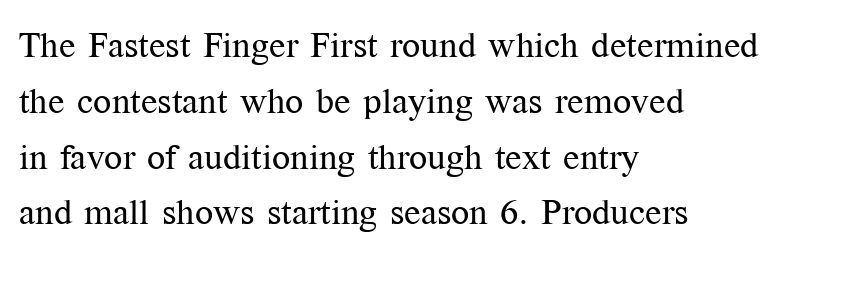
{"serif": "yes", "italic": "no", "bold": "no", "weight": "regular", "width": "normal", "stroke_contrast": "medium", "x_height": "medium", "monospaced": "no", "underline": "no", "align": "left", "line_spacing": "normal", "line_spacing_ratio": 1.55, "letter_spacing": "normal", "letter_spacing_em": 0.0, "glyph_px": 36}
